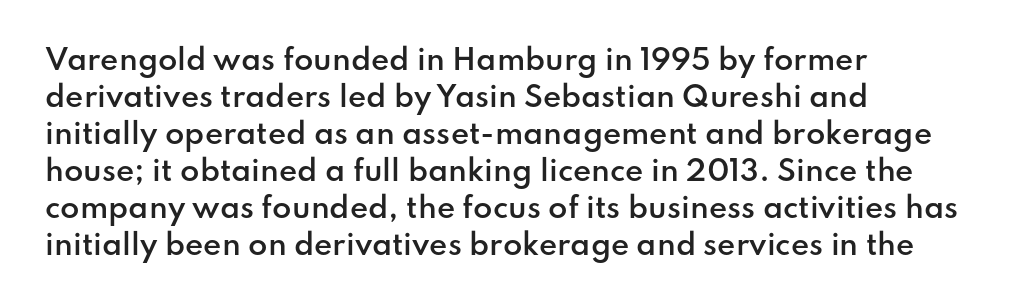
The image shows 28 px semibold sans-serif type, upright; set left-aligned, normal line spacing (1.32x), normal letter spacing, not underlined; low stroke contrast and a small x-height.
